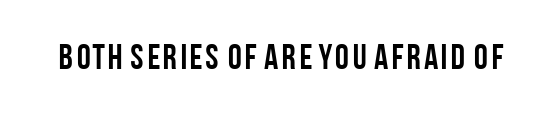
{"serif": "no", "italic": "no", "bold": "yes", "weight": "semibold", "width": "condensed", "stroke_contrast": "low", "x_height": "large", "monospaced": "no", "underline": "no", "letter_spacing": "normal", "letter_spacing_em": 0.0, "glyph_px": 35}
